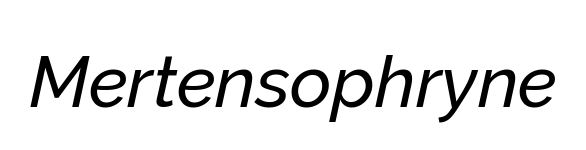
{"italic": "yes", "lean": "right", "slant_degrees": 12, "width": "normal", "stroke_contrast": "low", "x_height": "medium", "monospaced": "no", "underline": "no", "letter_spacing": "normal", "letter_spacing_em": 0.0, "glyph_px": 72}
